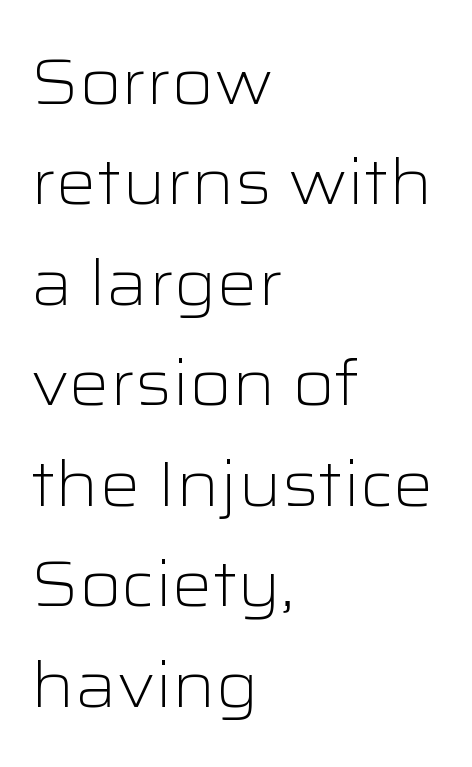
Q: Is the text bold? A: No.
Q: Is the text italic (slanted)? A: No, it is upright.
Q: Is the typeface a serif or a sans-serif typeface? A: Sans-serif.
Q: Is the text underlined? A: No.
Q: How is the paragraph aligned? A: Left-aligned.
Q: Is the spacing between letters normal or unusually wide? A: Normal.
Q: Is the spacing between lines tight, normal or loose? A: Normal.
Q: Width (condensed, normal, or wide)? A: Wide.
Q: Stroke contrast? A: Low.
Q: x-height? A: Medium.
Q: Monospaced? A: No.
